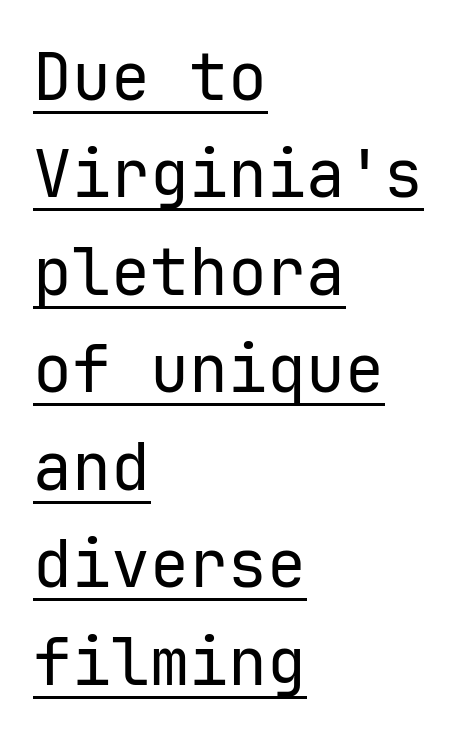
The image shows 65 px regular-weight sans-serif type, upright, monospaced; set left-aligned, normal line spacing (1.5x), normal letter spacing, underlined; low stroke contrast and a medium x-height.
